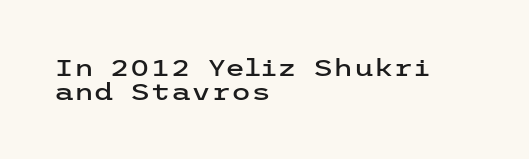
Designer's note — italics off, roman on. How would I describe the line gaps? Narrow and economical. Which margin do the lines hug? The left one — the right edge is uneven. Standard letterfit; no display-style spreading of the glyphs. Each row of text sits above clean, open space.
